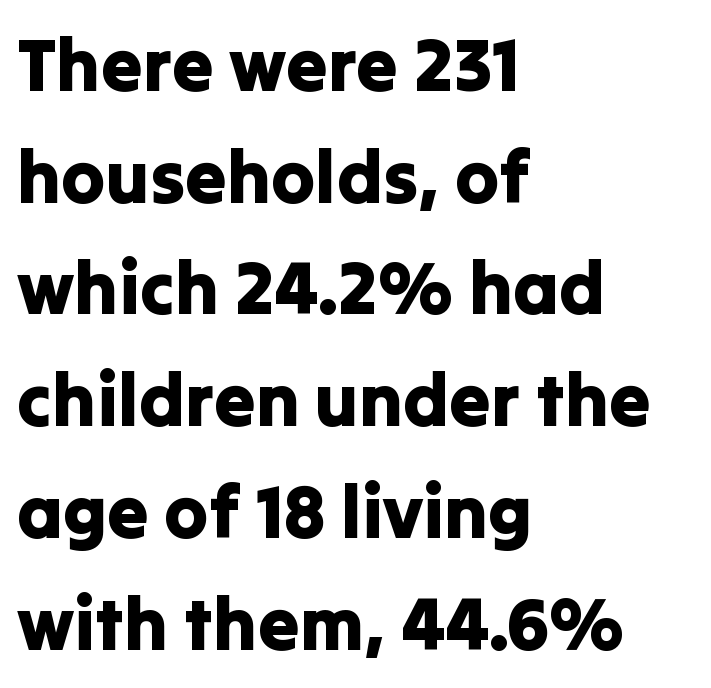
Q: Is the text italic (slanted)? A: No, it is upright.
Q: Is the typeface a serif or a sans-serif typeface? A: Sans-serif.
Q: Is the text underlined? A: No.
Q: How is the paragraph aligned? A: Left-aligned.
Q: Is the spacing between letters normal or unusually wide? A: Normal.
Q: Is the spacing between lines tight, normal or loose? A: Normal.
Q: Width (condensed, normal, or wide)? A: Normal.
Q: Stroke contrast? A: Low.
Q: x-height? A: Medium.
Q: Monospaced? A: No.
